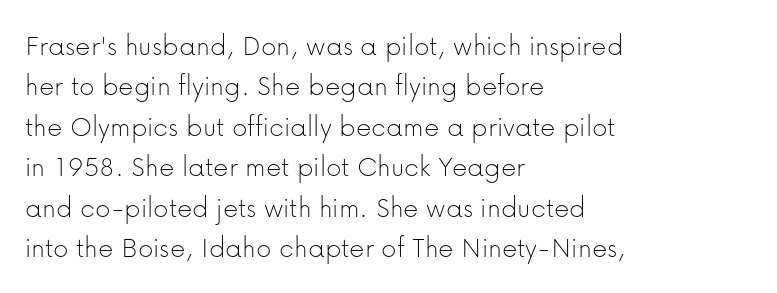
{"serif": "no", "italic": "no", "bold": "no", "weight": "thin", "width": "normal", "stroke_contrast": "low", "x_height": "medium", "monospaced": "no", "underline": "no", "align": "left", "line_spacing": "normal", "line_spacing_ratio": 1.35, "letter_spacing": "normal", "letter_spacing_em": 0.0, "glyph_px": 30}
